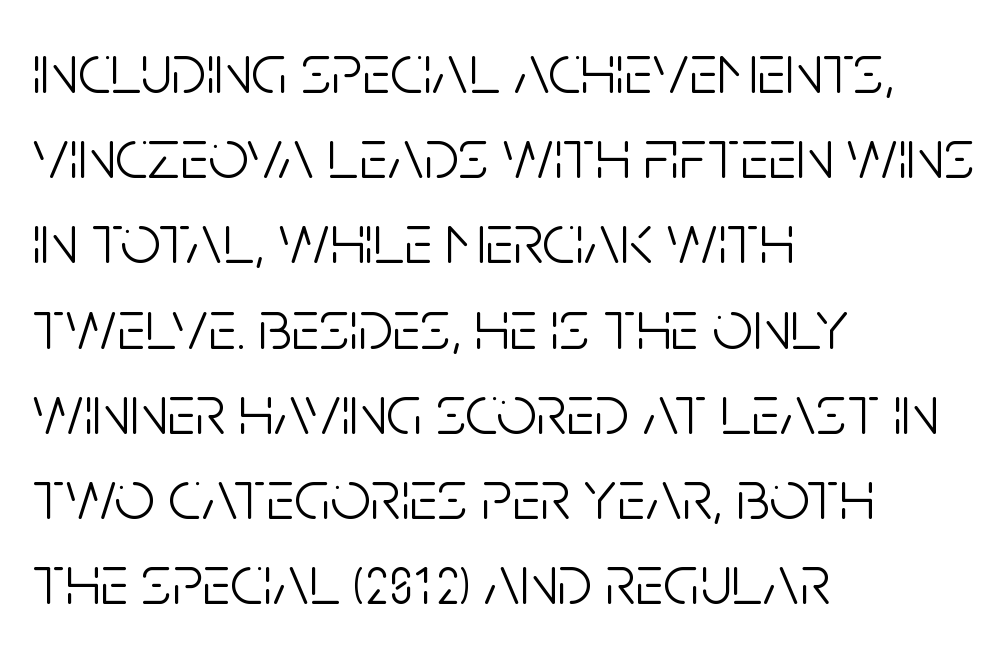
Observe the ordinary spacing: letters are neighbours, not strangers. These lines stack with their left ends in a neat column. Vertical strokes here are truly vertical. Underlining? Definitely not there.
